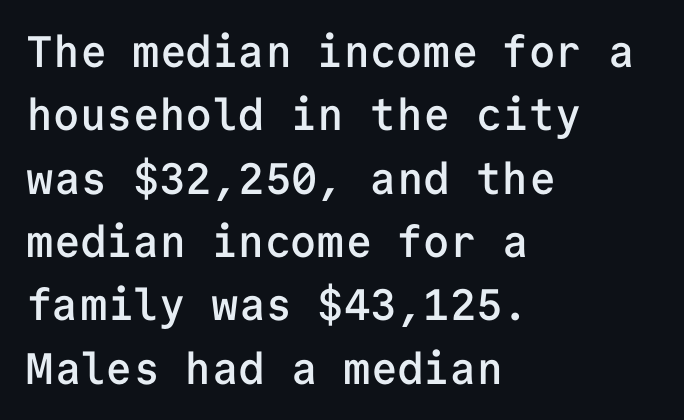
Q: Is the text bold? A: Semi-bold.
Q: Is the text italic (slanted)? A: No, it is upright.
Q: Is the typeface a serif or a sans-serif typeface? A: Sans-serif.
Q: Is the text underlined? A: No.
Q: How is the paragraph aligned? A: Left-aligned.
Q: Is the spacing between letters normal or unusually wide? A: Normal.
Q: Is the spacing between lines tight, normal or loose? A: Normal.
Q: Width (condensed, normal, or wide)? A: Normal.
Q: Stroke contrast? A: Low.
Q: x-height? A: Medium.
Q: Monospaced? A: Yes.
